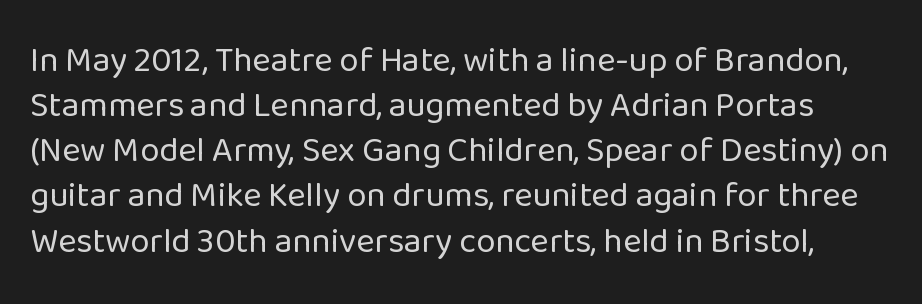
{"serif": "no", "italic": "no", "bold": "no", "weight": "regular", "width": "normal", "stroke_contrast": "low", "x_height": "medium", "monospaced": "no", "underline": "no", "line_spacing": "normal", "line_spacing_ratio": 1.29, "letter_spacing": "normal", "letter_spacing_em": 0.0, "glyph_px": 35}
